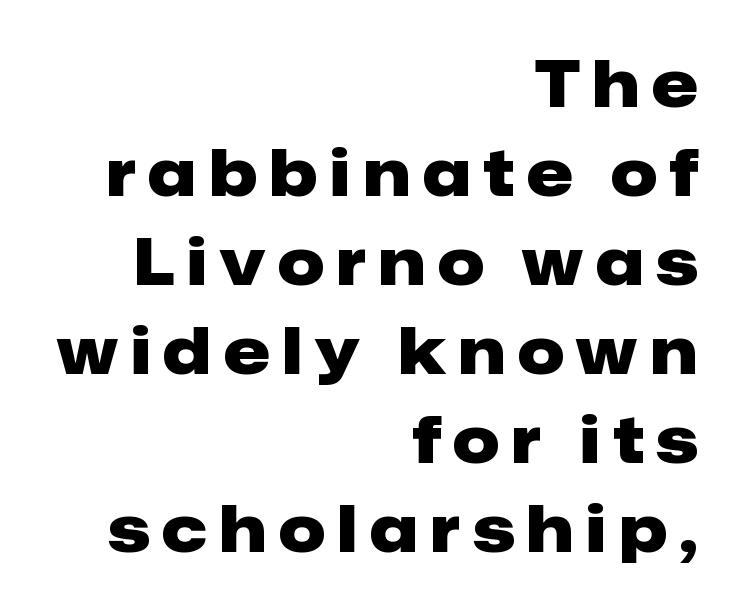
The image shows 65 px heavy sans-serif type, upright; set right-aligned, normal line spacing (1.37x), unusually wide letter spacing (+0.2 em), not underlined; low stroke contrast and a medium x-height.
